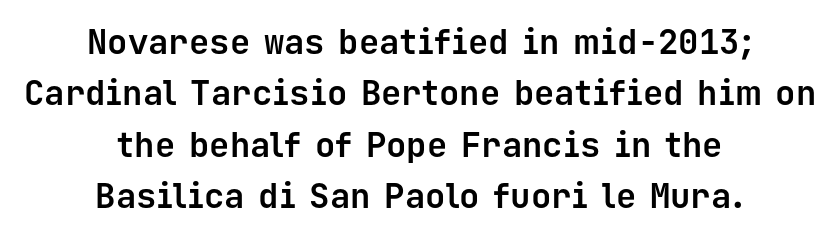
{"serif": "no", "italic": "no", "bold": "yes", "weight": "bold", "width": "normal", "stroke_contrast": "low", "x_height": "medium", "monospaced": "yes", "underline": "no", "align": "center", "line_spacing": "normal", "line_spacing_ratio": 1.51, "letter_spacing": "normal", "letter_spacing_em": 0.0, "glyph_px": 34}
